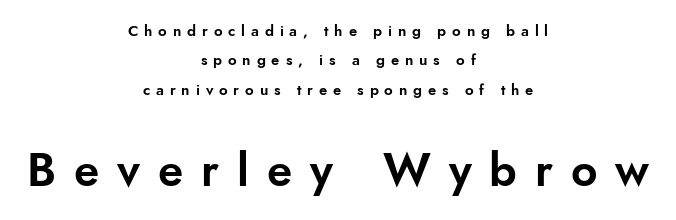
Q: Is the text italic (slanted)? A: No, it is upright.
Q: Is the typeface a serif or a sans-serif typeface? A: Sans-serif.
Q: Is the text underlined? A: No.
Q: How is the paragraph aligned? A: Centered.
Q: Is the spacing between letters normal or unusually wide? A: Unusually wide.
Q: Is the spacing between lines tight, normal or loose? A: Loose.
Q: Which block of text is set in a larger size, the first (top) or the second (bottom)? A: The second (bottom) one.
Q: Width (condensed, normal, or wide)? A: Normal.
Q: Stroke contrast? A: Low.
Q: x-height? A: Small.
Q: Monospaced? A: No.
